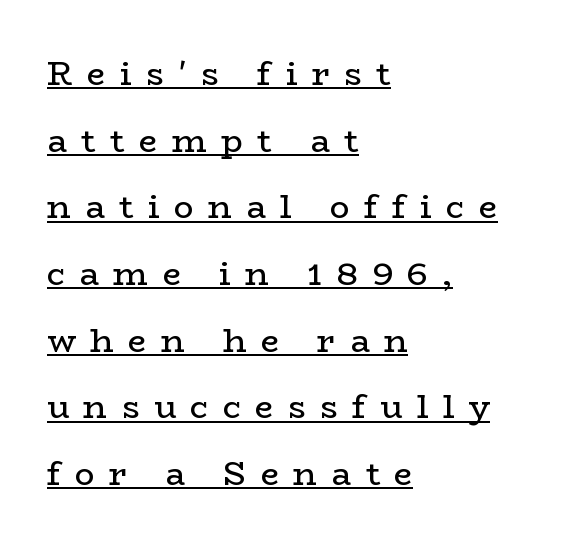
The typesetting does not lean heavy: it is not bold. These lines stand farther apart than default settings would place them. Classification — serif. Each line of the rendering has a horizontal stroke beneath the glyphs. This sample has the flowing, uneven cadence of proportional lettering.
